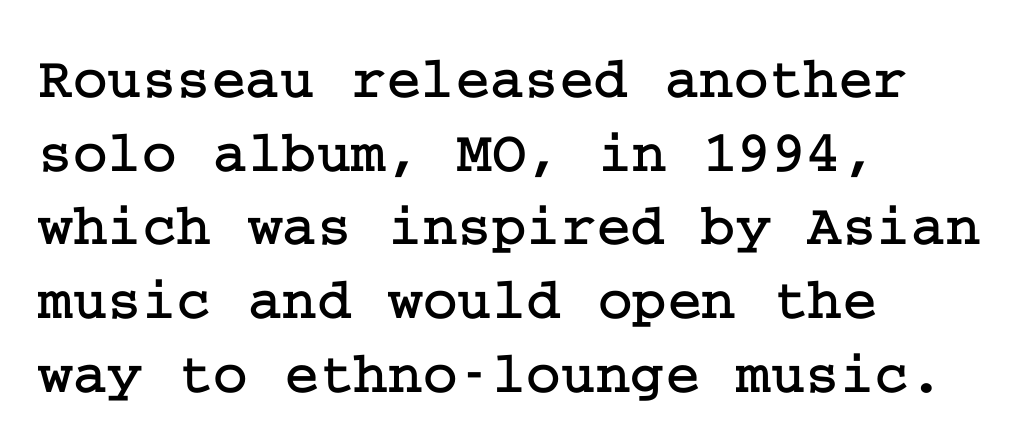
The image shows 59 px serif type, upright; set left-aligned, normal line spacing (1.25x), normal letter spacing, not underlined; low stroke contrast and a medium x-height.
